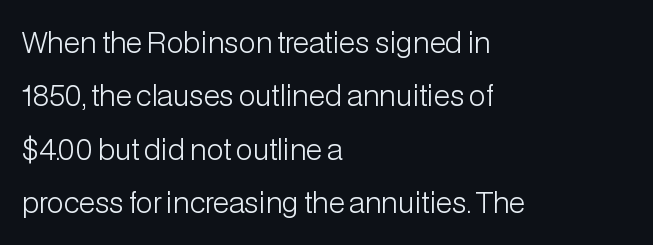
Baseline-to-baseline distance is far greater than the letter height. The space beneath each line is pristine and unruled. Stems and bowls with no extra thickness — not bold. The rendering uses natural spacing where letterforms have individual widths. Italic? Not at all — the glyphs are vertical. The tracking reads as untouched default to a designer's eye.
